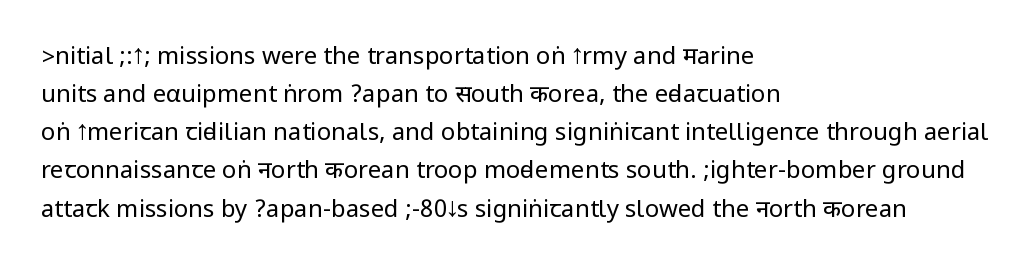
{"italic": "no", "bold": "no", "underline": "no", "align": "left", "line_spacing": "normal", "line_spacing_ratio": 1.59, "letter_spacing": "normal", "letter_spacing_em": 0.0, "glyph_px": 24}
